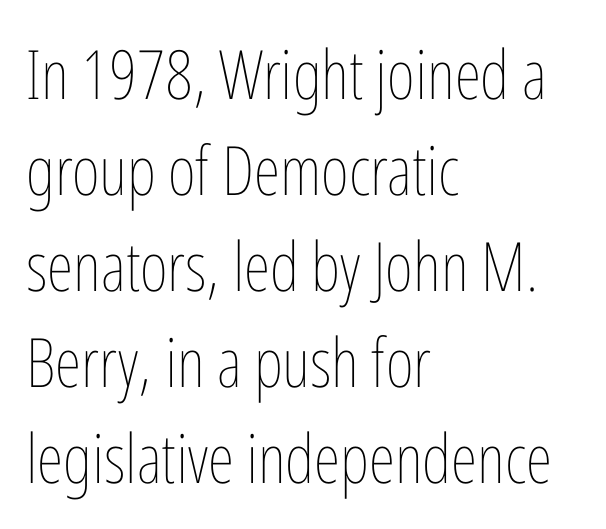
{"italic": "no", "bold": "no", "weight": "thin", "width": "condensed", "stroke_contrast": "low", "x_height": "medium", "monospaced": "no", "underline": "no", "align": "left", "line_spacing": "normal", "line_spacing_ratio": 1.41, "letter_spacing": "normal", "letter_spacing_em": 0.0, "glyph_px": 68}
